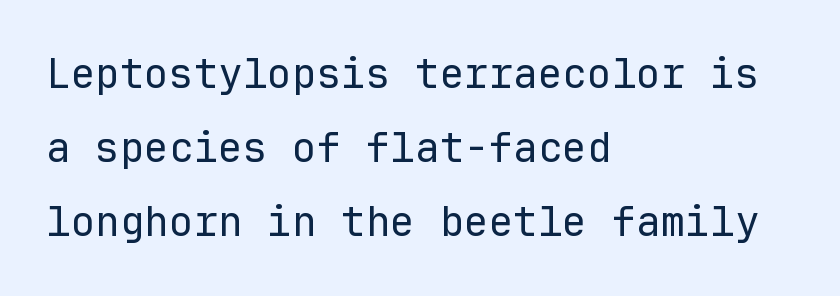
{"serif": "no", "italic": "no", "bold": "no", "weight": "regular", "width": "normal", "stroke_contrast": "low", "x_height": "medium", "monospaced": "yes", "underline": "no", "align": "left", "line_spacing_ratio": 1.81, "letter_spacing": "normal", "letter_spacing_em": 0.0, "glyph_px": 41}
